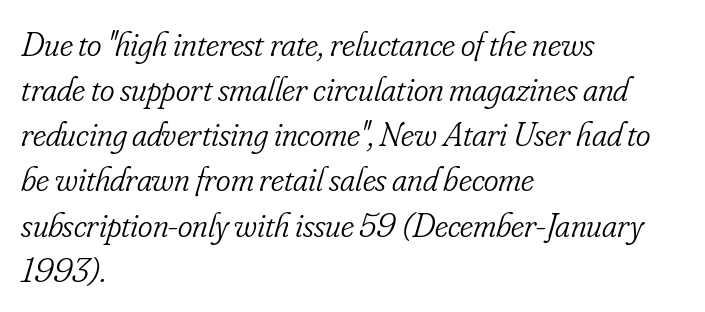
Bare-footed words on every line. Caption: multi-line text, flush left, ragged right. A typesetter would call this proportional, since set widths differ per character. These glyphs show unthickened strokes, regular width or finer. Compared with typical paragraphs, the rows here are spaced about the same. Look at the tracking — it's just the regular setting, nothing added.
